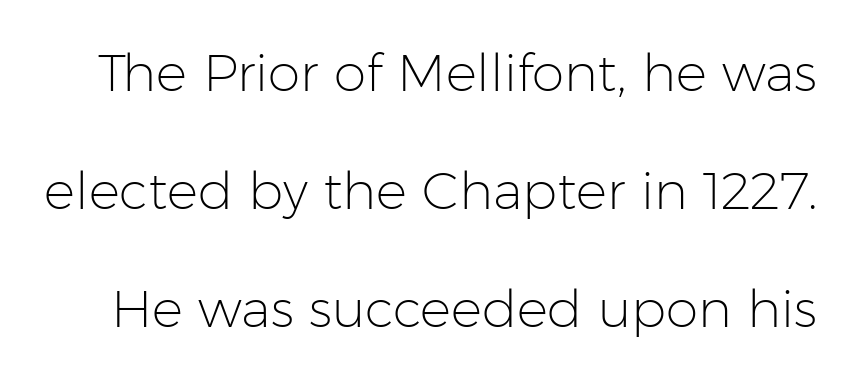
In terms of letterform style, serifs are entirely absent. These lines keep a tight, regular rhythm from letter to letter. Note the varied advance widths — an 'i' is clearly narrower than an 'm'. Regarding leading, the lines here are spaced well apart. Check the space under the baseline: it is left empty.
